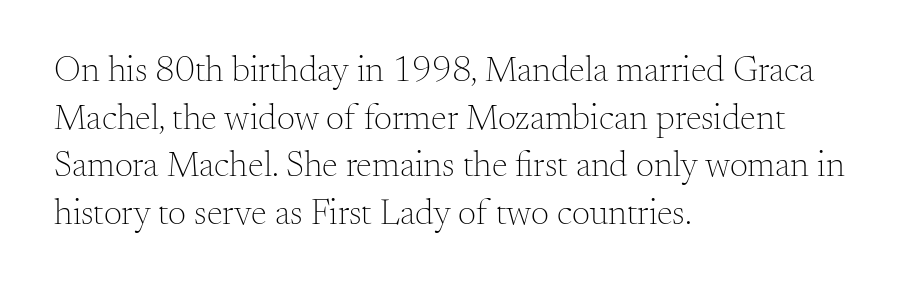
The image shows 36 px light serif type, upright; set left-aligned, normal line spacing (1.32x), normal letter spacing, not underlined; medium stroke contrast and a small x-height.
